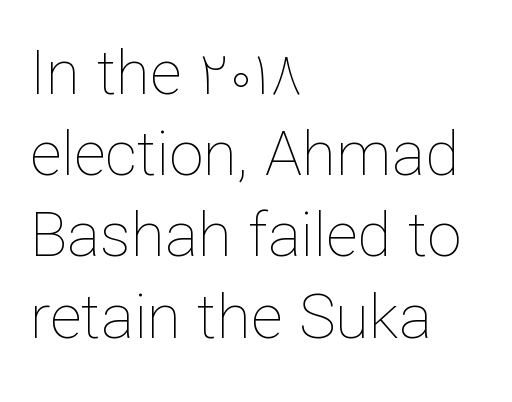
The horizontal fit of the characters is conventional and even. The letterforms sit at book weight or below. Each line starts at the same left margin while the right side varies. This is the regular roman posture of the typeface. These lines sit exactly where default settings would place them.
